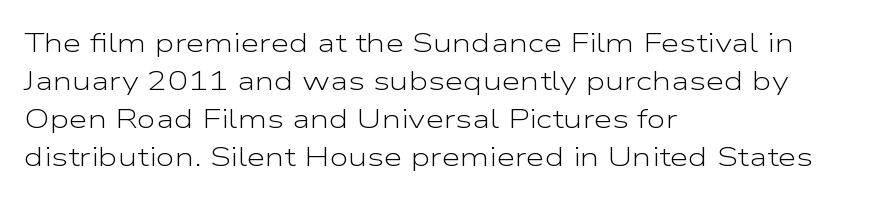
The designer left line spacing at the default. A classic flush-left, rag-right setting is used for this passage. The font sits on the lighter half of the weight spectrum, regular included. The letters stand straight up with perfectly vertical stems. No word sits above an underline.
